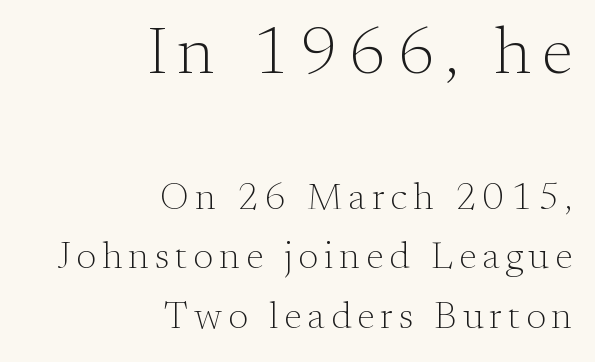
Q: Is the text bold? A: No.
Q: Is the text italic (slanted)? A: No, it is upright.
Q: Is the typeface a serif or a sans-serif typeface? A: Serif.
Q: Is the text underlined? A: No.
Q: How is the paragraph aligned? A: Right-aligned.
Q: Is the spacing between lines tight, normal or loose? A: Normal.
Q: Which block of text is set in a larger size, the first (top) or the second (bottom)? A: The first (top) one.
Q: Width (condensed, normal, or wide)? A: Normal.
Q: Stroke contrast? A: Medium.
Q: x-height? A: Small.
Q: Monospaced? A: No.
